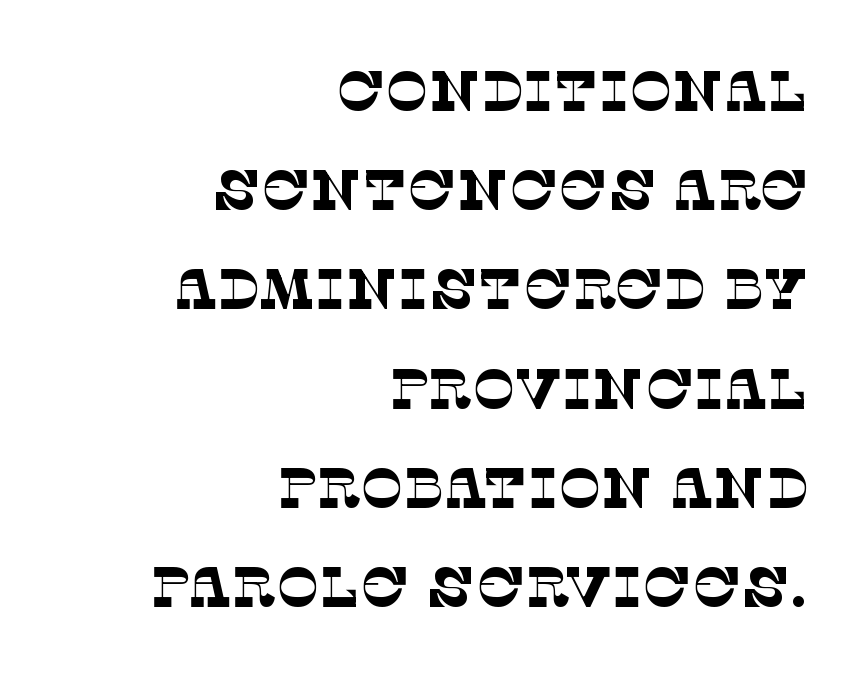
The image shows 57 px thin serif type; set right-aligned, line spacing 1.74x, normal letter spacing, not underlined; low stroke contrast and a large x-height.
